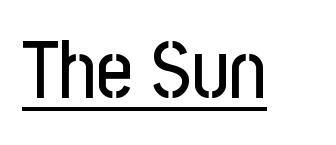
The image shows 80 px condensed sans-serif type, upright; set normal letter spacing, underlined; low stroke contrast and a medium x-height.
